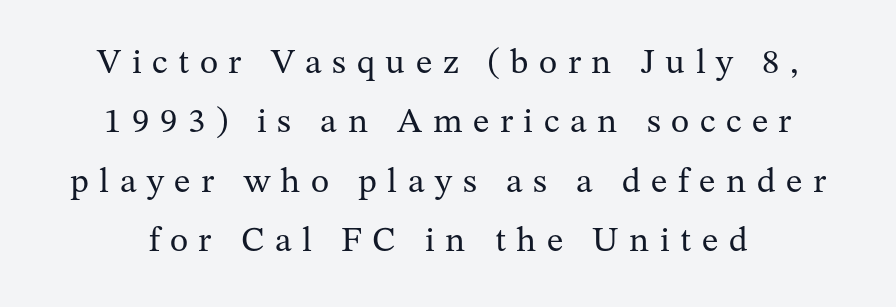
The line texture is sparse and dotted thanks to wide tracking. Stem width sits at or under what a default text font uses. The glyphs in this specimen are seriffed. Leading matches the norm, producing a regular column. Spacing verdict: proportional, widths tailored to each character. Only glyphs here, with clear space below each row.
